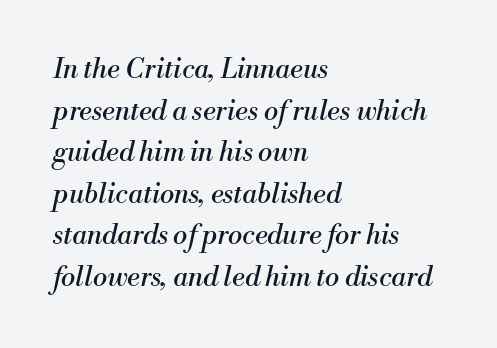
The image shows 27 px text type, italic (leaning right); set left-aligned, normal line spacing (1.54x), normal letter spacing, not underlined.
